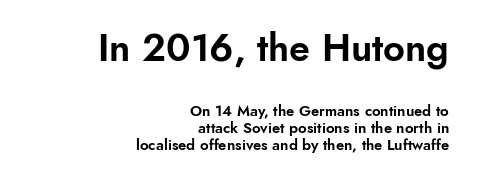
Note the varied advance widths — an 'i' is clearly narrower than an 'm'. The line texture is even and compact thanks to regular tracking. The words here are not underlined. These lines were composed using upright roman letters. One glance says dense: line gaps are narrower than usual.
